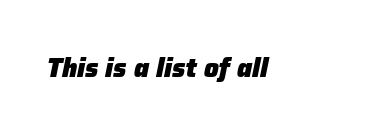
The image shows 26 px bold type, italic (leaning right); set normal letter spacing, not underlined.
